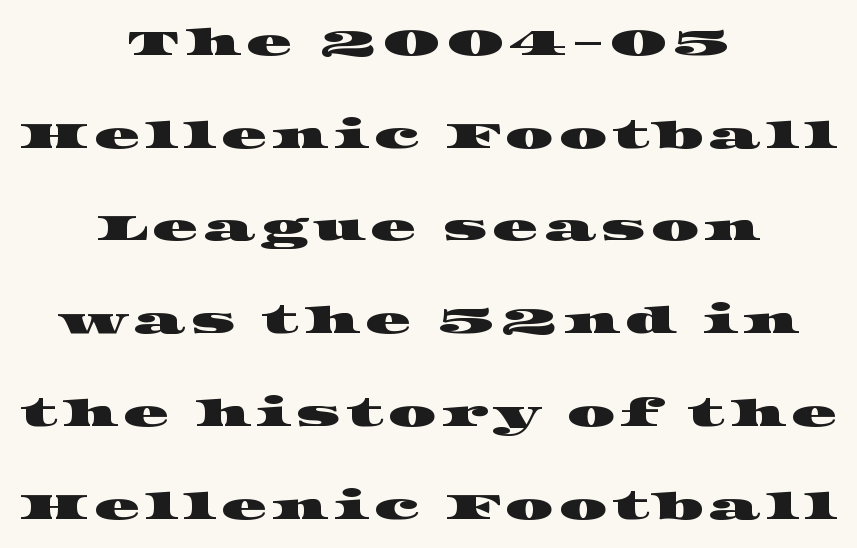
Lines of text with bare space underneath. Horizontal alignment here is central, giving a formal, balanced look. Do the characters align in a grid? No, the font is proportional. If you measured baseline to baseline, you'd find a long distance.
